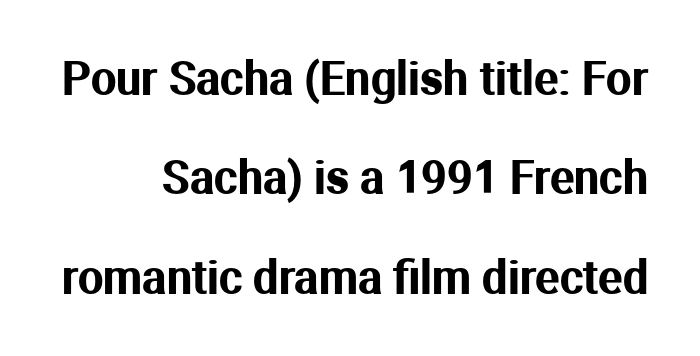
Honestly, the rows look like they've been pulled way apart. What kind of face is this? One without serifs — a sans. The lettering holds an erect, upright posture throughout. You could call the tracking neutral — neither tight nor loose. Glance below the letters and you will spot only blank space. Spacing verdict: proportional, widths tailored to each character.
